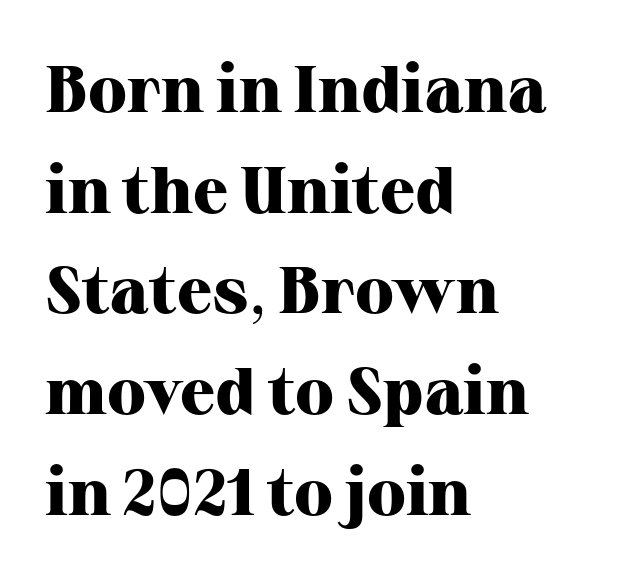
{"serif": "yes", "italic": "no", "bold": "yes", "weight": "heavy", "width": "normal", "stroke_contrast": "high", "x_height": "medium", "monospaced": "no", "underline": "no", "align": "left", "line_spacing": "normal", "line_spacing_ratio": 1.55, "letter_spacing": "normal", "letter_spacing_em": 0.0, "glyph_px": 65}
